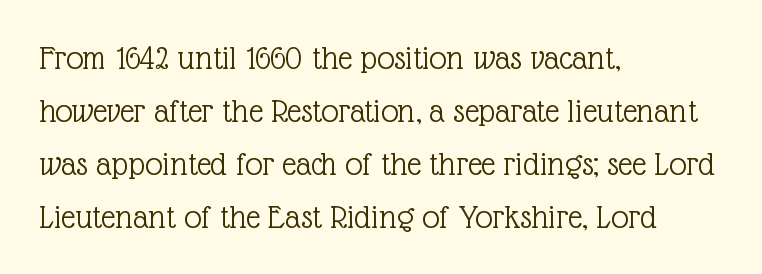
The image shows 35 px light serif type, upright; set left-aligned, normal line spacing (1.51x), normal letter spacing, not underlined; a medium x-height.
